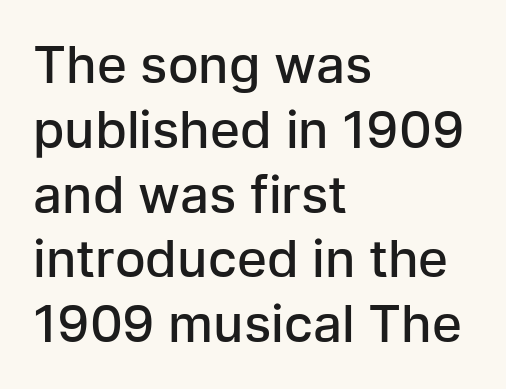
{"serif": "no", "italic": "no", "bold": "semi", "weight": "semibold", "width": "normal", "stroke_contrast": "low", "x_height": "medium", "monospaced": "no", "underline": "no", "align": "left", "line_spacing": "normal", "line_spacing_ratio": 1.27, "letter_spacing": "normal", "letter_spacing_em": 0.0, "glyph_px": 51}
